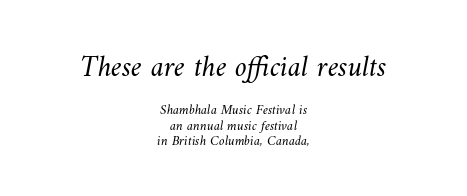
{"bold": "no", "weight": "light", "width": "normal", "stroke_contrast": "medium", "x_height": "small", "monospaced": "no", "underline": "no", "align": "center", "line_spacing": "tight", "line_spacing_ratio": 1.08, "letter_spacing": "normal", "letter_spacing_em": 0.0, "larger_block": "first", "size_ratio": 2.14, "glyph_px": 30}
